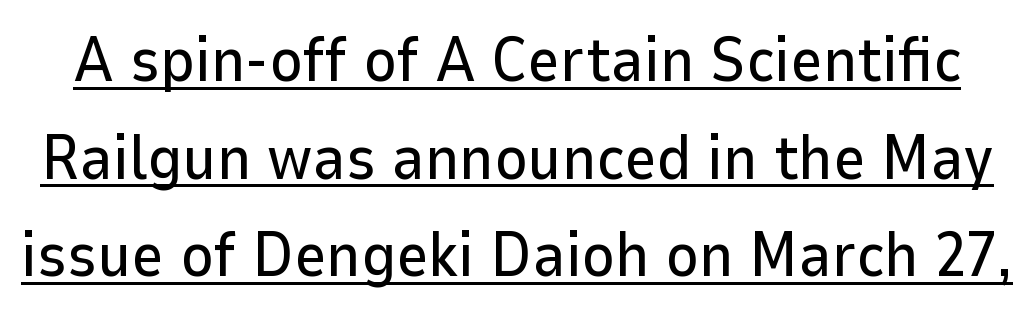
Notice how descenders clear the ascenders below comfortably — that's standard leading. To sum up the face: it is a sans, with no serifs. Like a heading marked for emphasis, these lines bear an underscore. Here the designer chose a conventional face with non-uniform glyph widths. Tracking here is standard; glyphs follow each other at the usual distance.
